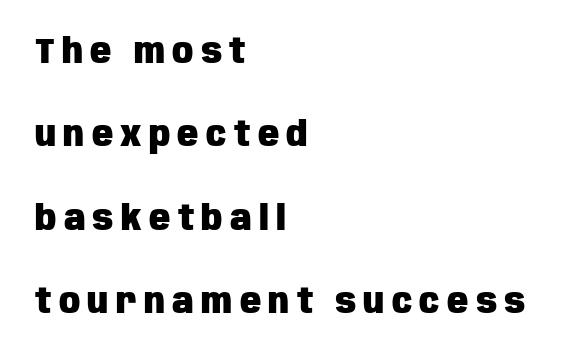
The image shows 35 px heavy, condensed sans-serif type, upright; set left-aligned, loose line spacing (2.38x), unusually wide letter spacing (+0.21 em), not underlined; low stroke contrast and a large x-height.
